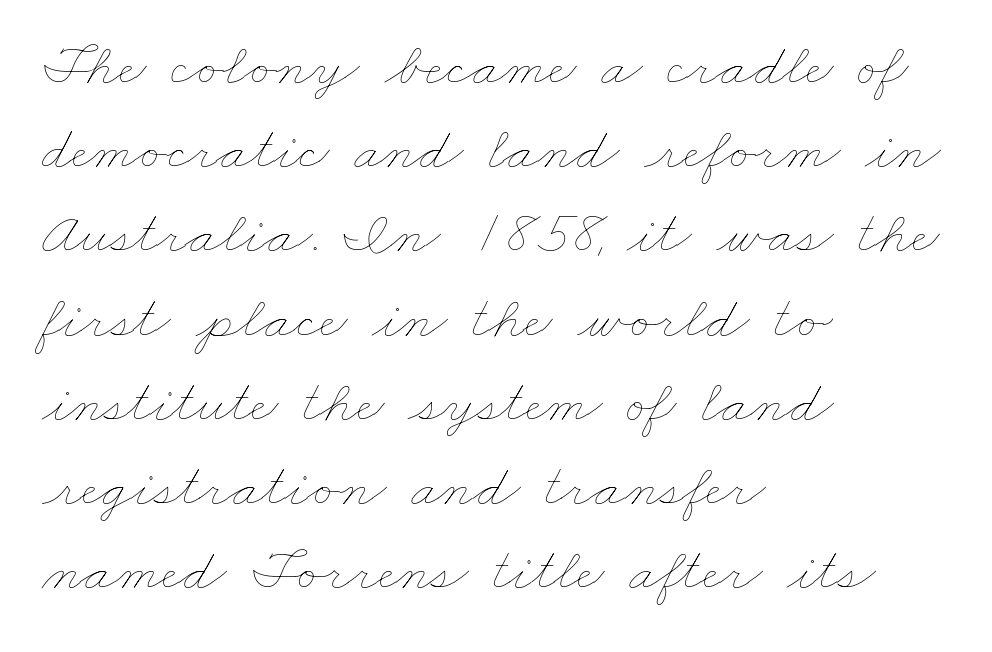
Every row of glyphs begins at an identical x-position on the left. Caption: face not bold, strokes unweighted. These lines sit exactly where default settings would place them. The letters advance in unequal steps, a hallmark of proportional type.
